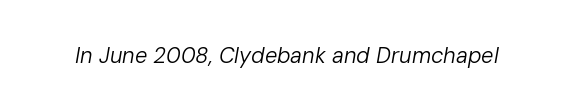
Descenders hang freely into open space. The axis of the letterforms is tilted away from vertical. Observe the ordinary spacing: letters are neighbours, not strangers. These glyphs show unthickened strokes, regular width or finer.
